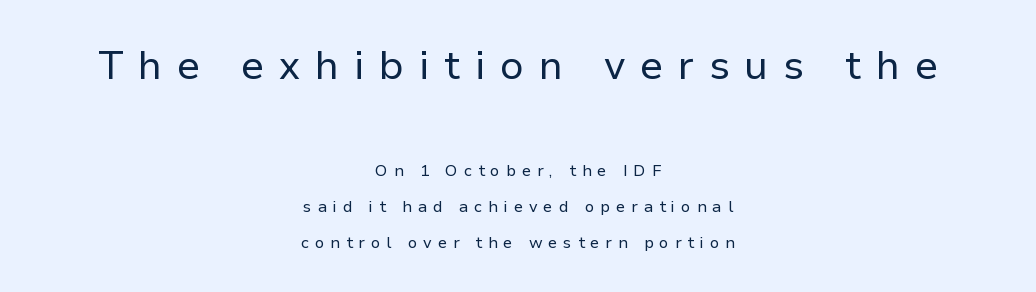
Q: Is the text bold? A: No.
Q: Is the text italic (slanted)? A: No, it is upright.
Q: Is the typeface a serif or a sans-serif typeface? A: Sans-serif.
Q: Is the text underlined? A: No.
Q: How is the paragraph aligned? A: Centered.
Q: Is the spacing between letters normal or unusually wide? A: Unusually wide.
Q: Is the spacing between lines tight, normal or loose? A: Loose.
Q: Which block of text is set in a larger size, the first (top) or the second (bottom)? A: The first (top) one.
Q: Width (condensed, normal, or wide)? A: Normal.
Q: Stroke contrast? A: Low.
Q: x-height? A: Medium.
Q: Monospaced? A: No.
